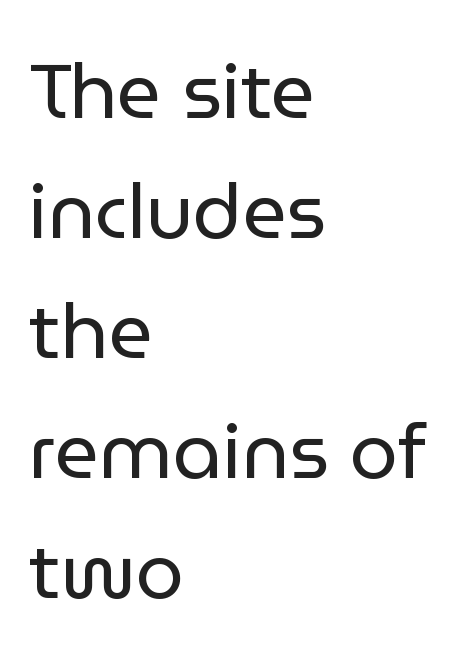
The image shows 77 px regular-weight sans-serif type, upright; set left-aligned, normal line spacing (1.56x), normal letter spacing, not underlined; low stroke contrast and a medium x-height.
